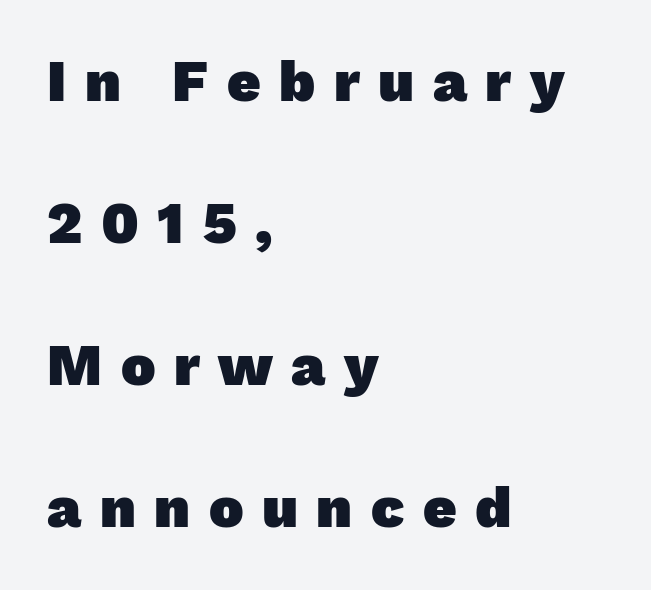
The image shows 58 px heavy sans-serif type; set left-aligned, loose line spacing (2.45x), unusually wide letter spacing (+0.32 em), not underlined; low stroke contrast and a medium x-height.
